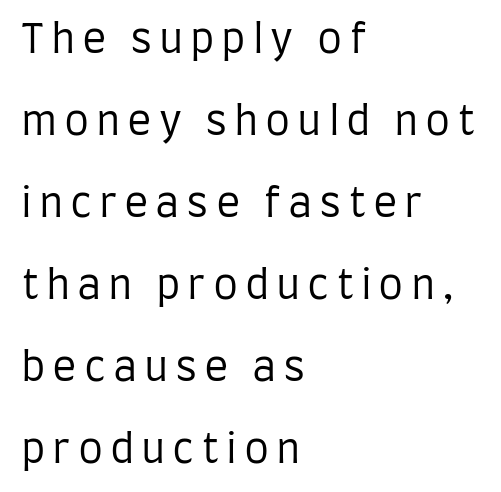
Q: Is the text bold? A: No.
Q: Is the text italic (slanted)? A: No, it is upright.
Q: Is the typeface a serif or a sans-serif typeface? A: Sans-serif.
Q: Is the text underlined? A: No.
Q: How is the paragraph aligned? A: Left-aligned.
Q: Is the spacing between lines tight, normal or loose? A: Loose.
Q: Width (condensed, normal, or wide)? A: Condensed.
Q: Stroke contrast? A: Low.
Q: x-height? A: Large.
Q: Monospaced? A: No.
